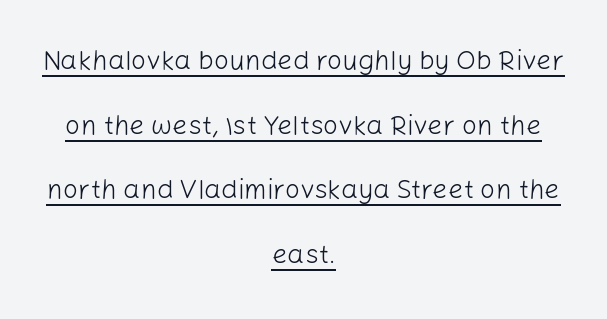
The letters look calm and open, with moderate or lighter stems. Do the letters lean? They stand straight. Visually the block forms a symmetrical silhouette, jagged on both flanks. Compared with typical paragraphs, the rows here are farther apart.
